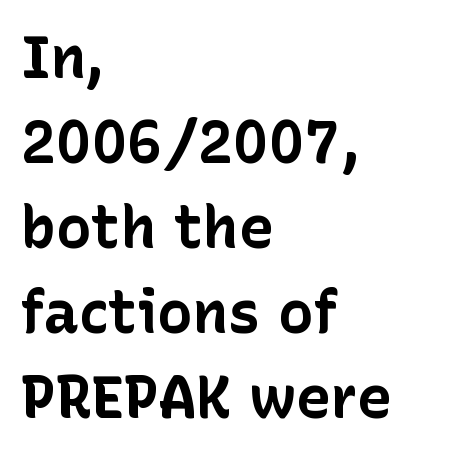
Line starts are locked; line ends wander. Only glyphs here, with clear space below each row. Do the characters align in a grid? No, the font is proportional. The gaps between neighbouring characters are ordinary and unremarkable.
